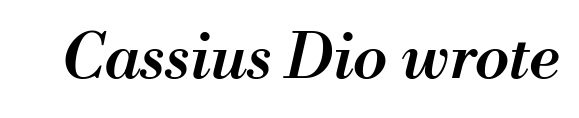
{"italic": "yes", "lean": "right", "slant_degrees": 13, "bold": "semi", "weight": "semibold", "width": "normal", "stroke_contrast": "medium", "x_height": "small", "monospaced": "no", "underline": "no", "letter_spacing": "normal", "letter_spacing_em": 0.0, "glyph_px": 63}
